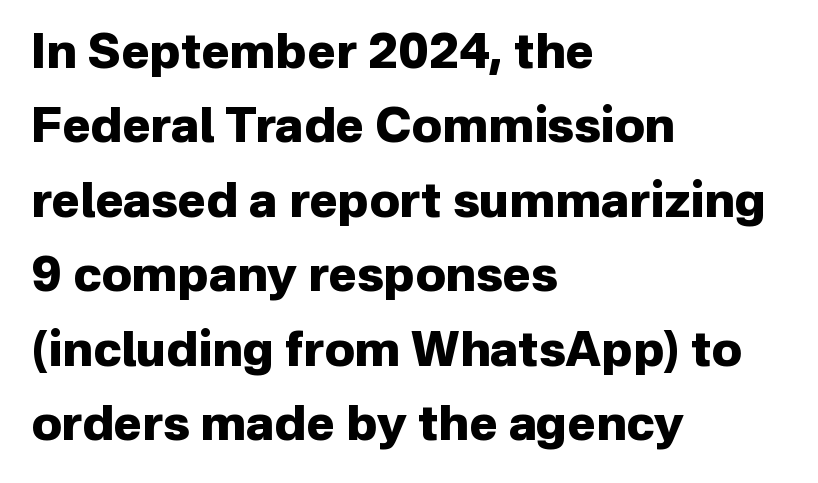
{"serif": "no", "italic": "no", "bold": "yes", "weight": "heavy", "width": "normal", "stroke_contrast": "low", "x_height": "medium", "monospaced": "no", "underline": "no", "align": "left", "line_spacing": "normal", "line_spacing_ratio": 1.55, "letter_spacing": "normal", "letter_spacing_em": 0.0, "glyph_px": 48}
